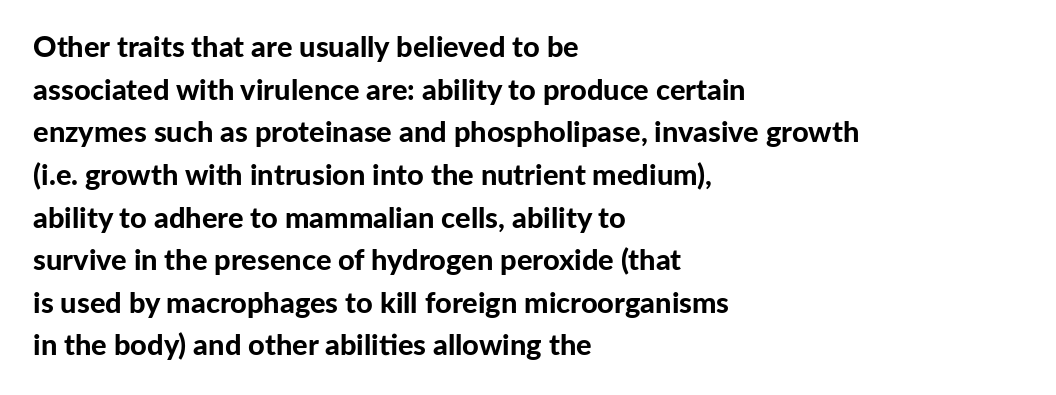
Q: Is the text bold? A: Yes.
Q: Is the text italic (slanted)? A: No, it is upright.
Q: Is the typeface a serif or a sans-serif typeface? A: Sans-serif.
Q: Is the text underlined? A: No.
Q: How is the paragraph aligned? A: Left-aligned.
Q: Is the spacing between letters normal or unusually wide? A: Normal.
Q: Is the spacing between lines tight, normal or loose? A: Normal.
Q: Width (condensed, normal, or wide)? A: Normal.
Q: Stroke contrast? A: Low.
Q: x-height? A: Medium.
Q: Monospaced? A: No.
